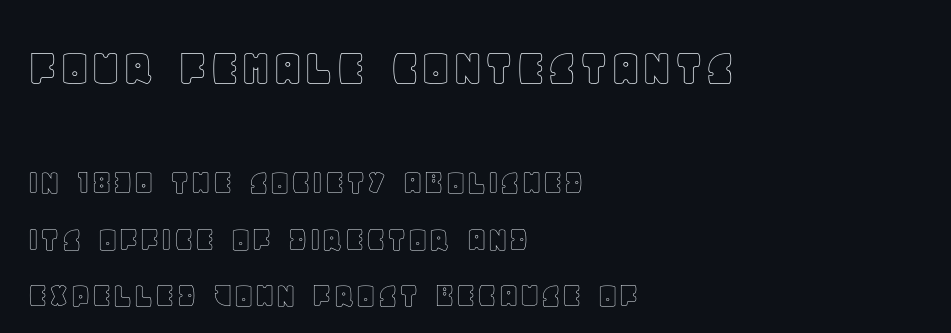
The image shows 55 px text type, upright; set left-aligned, normal line spacing (1.53x), normal letter spacing, not underlined; the first (top) block is 1.49x larger; a large x-height.
